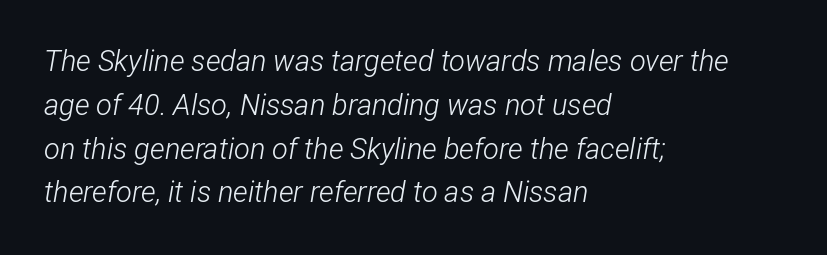
This sample is left-justified, so line endings fall wherever the words run out. Stroke mass is kept to a normal reading level or below. Short note: letters normally spaced. Horizontal bands of white between lines are of average thickness.
